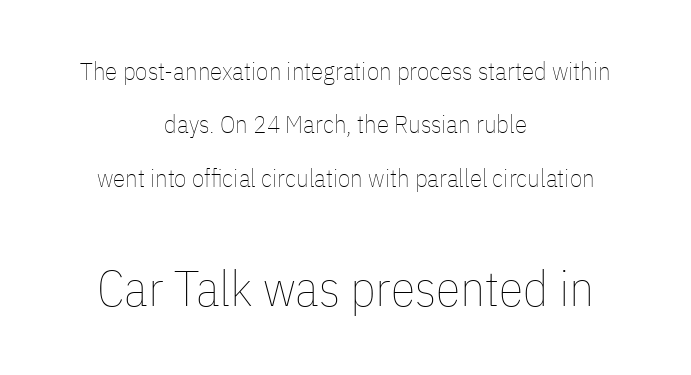
Q: Is the text bold? A: No.
Q: Is the text italic (slanted)? A: No, it is upright.
Q: Is the text underlined? A: No.
Q: How is the paragraph aligned? A: Centered.
Q: Is the spacing between letters normal or unusually wide? A: Normal.
Q: Is the spacing between lines tight, normal or loose? A: Loose.
Q: Which block of text is set in a larger size, the first (top) or the second (bottom)? A: The second (bottom) one.
Q: Width (condensed, normal, or wide)? A: Condensed.
Q: Stroke contrast? A: Low.
Q: x-height? A: Medium.
Q: Monospaced? A: No.
